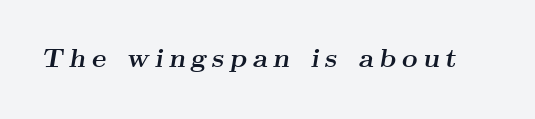
The image shows 27 px bold type, italic (leaning right); set unusually wide letter spacing (+0.2 em), not underlined.
